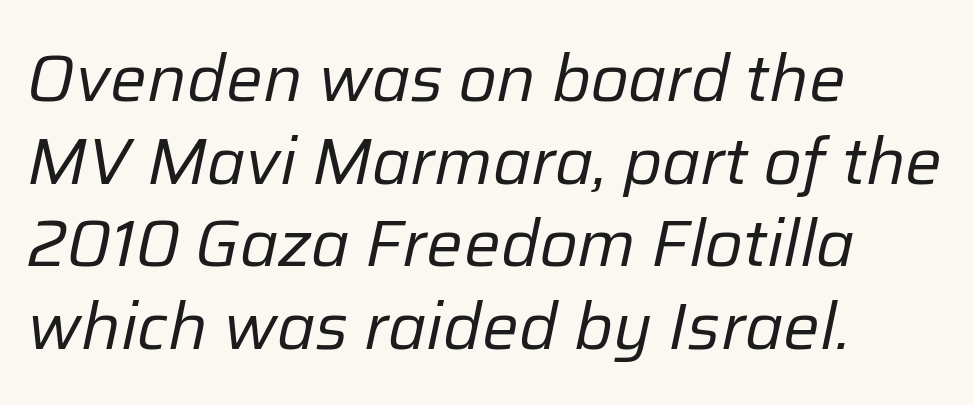
The image shows 65 px regular-weight type, italic (leaning right); set left-aligned, normal line spacing (1.27x), normal letter spacing, not underlined; low stroke contrast and a medium x-height.
